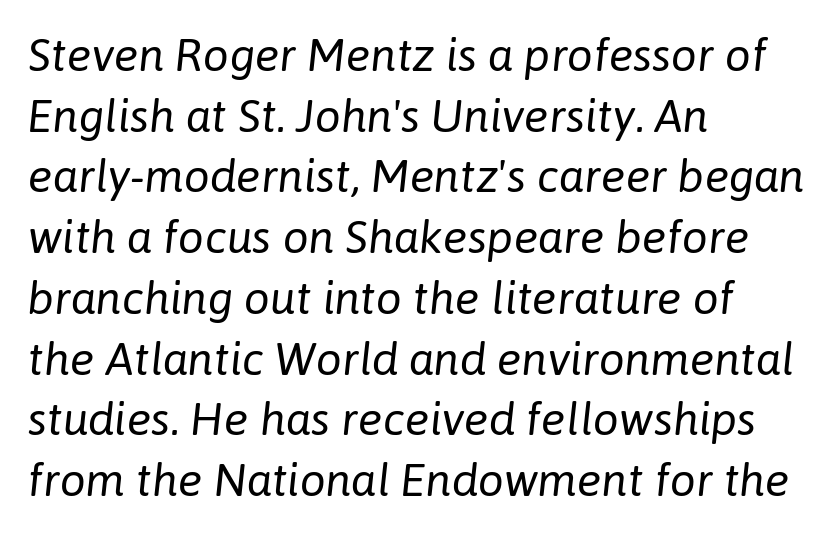
Q: Is the text bold? A: No.
Q: Is the text italic (slanted)? A: Yes, it leans right by about 6 degrees.
Q: Is the text underlined? A: No.
Q: How is the paragraph aligned? A: Left-aligned.
Q: Is the spacing between letters normal or unusually wide? A: Normal.
Q: Is the spacing between lines tight, normal or loose? A: Normal.
Q: Width (condensed, normal, or wide)? A: Normal.
Q: Stroke contrast? A: Low.
Q: x-height? A: Medium.
Q: Monospaced? A: No.
